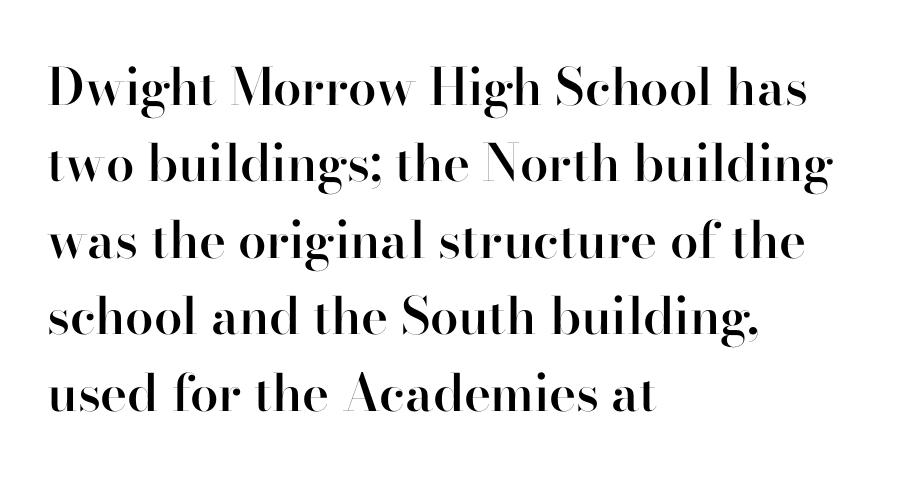
The image shows 51 px semibold serif type, upright; set left-aligned, normal line spacing (1.5x), normal letter spacing, not underlined; high stroke contrast and a small x-height.
